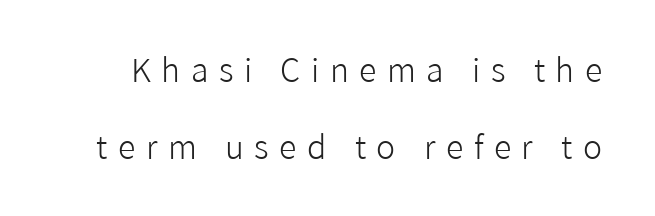
Words float on clear page, feet unadorned. This sample trades compactness for vertical openness between lines. The specimen reads as upright at a glance. The rendering uses natural spacing where letterforms have individual widths. The letters look calm and open, with moderate or lighter stems. Each word looks stretched out because of the extra space between its letters.
